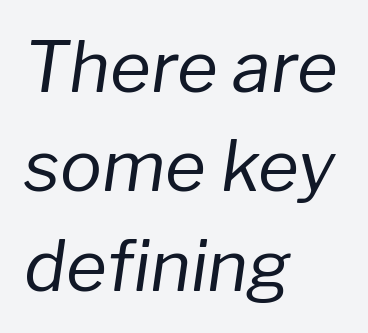
The rendering keeps characters at their native spacing. The baseline area is clear. Notice how the passage keeps a crisp vertical edge on the left only. Is the type heavy? It reads as light-to-regular instead.
